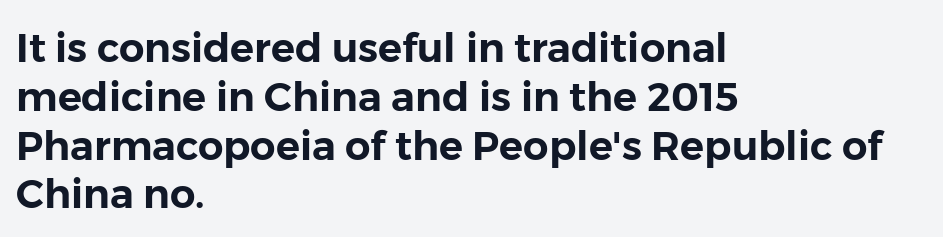
{"serif": "no", "italic": "no", "width": "normal", "stroke_contrast": "low", "x_height": "medium", "monospaced": "no", "underline": "no", "align": "left", "line_spacing_ratio": 1.22, "letter_spacing": "normal", "letter_spacing_em": 0.0, "glyph_px": 40}
